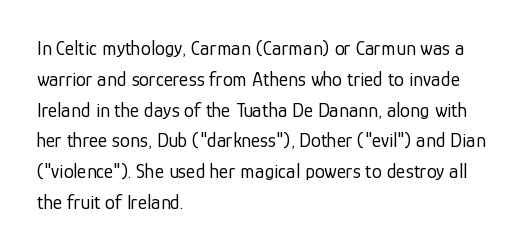
The image shows 20 px text type, upright; set left-aligned, normal line spacing (1.54x), normal letter spacing, not underlined.
